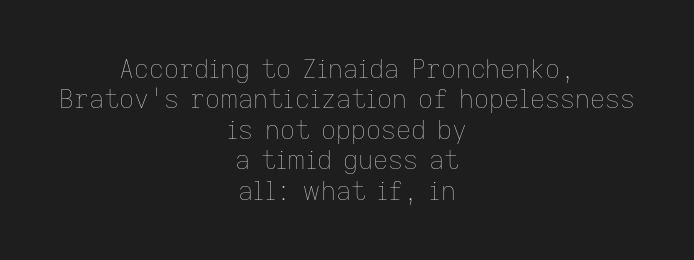
The image shows 26 px text type, upright; set centered, line spacing 1.17x, normal letter spacing, not underlined.
